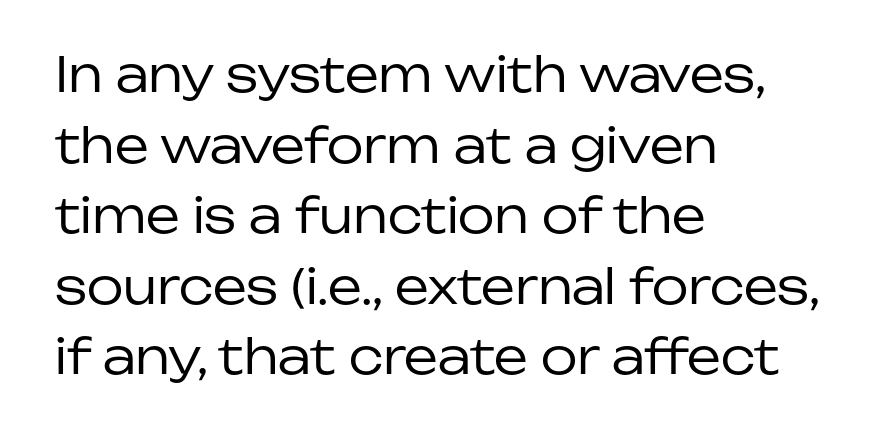
The rendering uses natural spacing where letterforms have individual widths. Each letter's strokes conclude bluntly, with no projecting serifs. Style check: upright. Honestly, the row spacing looks completely unremarkable.
